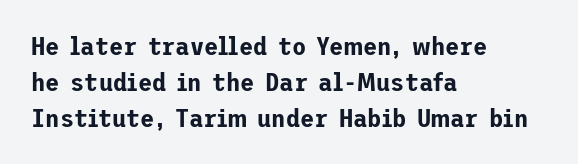
Q: Is the text italic (slanted)? A: No, it is upright.
Q: Is the text underlined? A: No.
Q: How is the paragraph aligned? A: Left-aligned.
Q: Is the spacing between letters normal or unusually wide? A: Normal.
Q: Is the spacing between lines tight, normal or loose? A: Normal.
